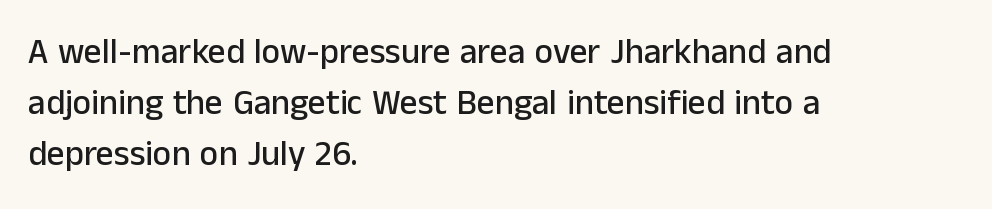
Each row of text sits above clean, open space. Honestly, the row spacing looks completely unremarkable. The rag falls on the right side of this text block. The passage shown is typed in a proportional face where columns would drift.
